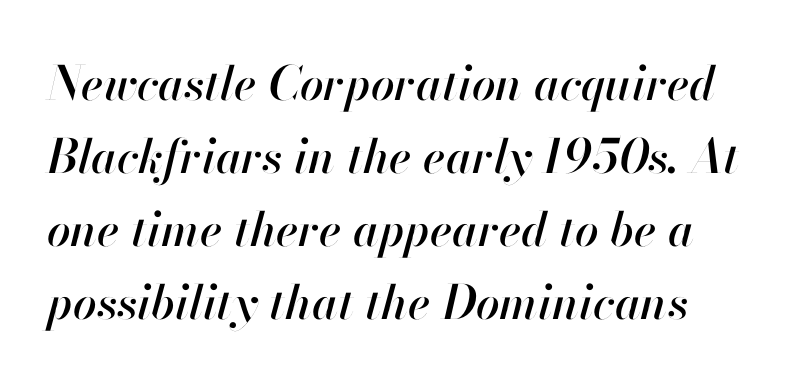
The image shows 47 px text type, italic (leaning right); set normal line spacing (1.55x), normal letter spacing, not underlined; high stroke contrast and a small x-height.
